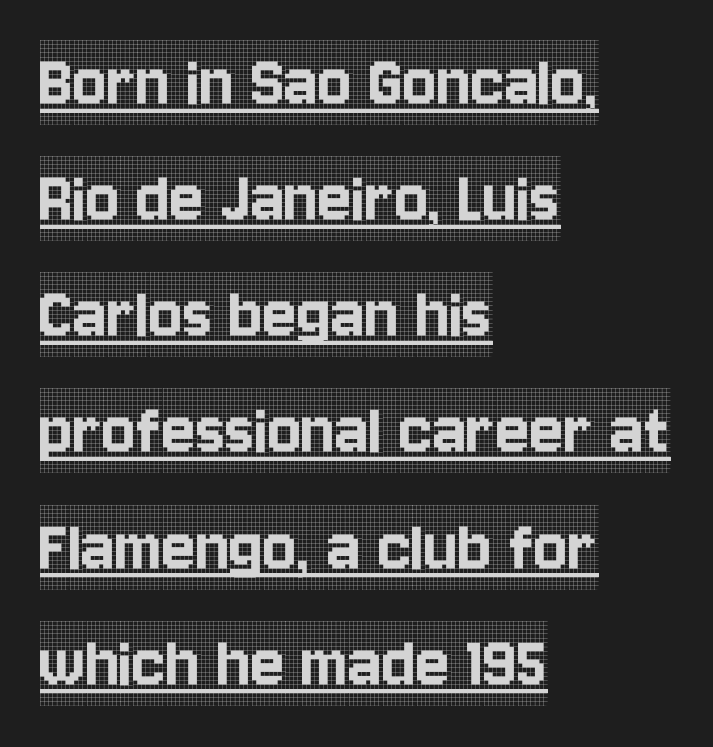
The image shows 79 px condensed serif type, upright; set left-aligned, normal line spacing (1.47x), normal letter spacing, underlined; a large x-height.
